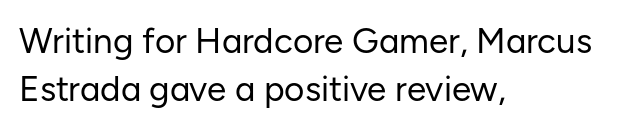
The image shows 35 px regular-weight sans-serif type, upright; set left-aligned, normal line spacing (1.38x), normal letter spacing, not underlined; low stroke contrast and a medium x-height.
